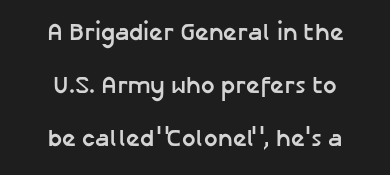
{"italic": "no", "bold": "yes", "underline": "no", "align": "center", "line_spacing": "loose", "line_spacing_ratio": 2.21, "letter_spacing": "normal", "letter_spacing_em": 0.0, "glyph_px": 24}
